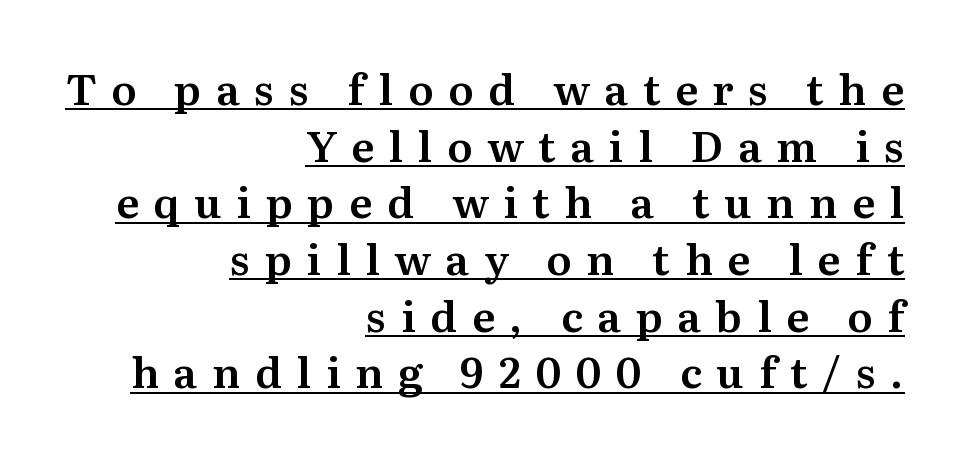
Q: Is the text italic (slanted)? A: No, it is upright.
Q: Is the typeface a serif or a sans-serif typeface? A: Serif.
Q: Is the text underlined? A: Yes.
Q: How is the paragraph aligned? A: Right-aligned.
Q: Is the spacing between letters normal or unusually wide? A: Unusually wide.
Q: Is the spacing between lines tight, normal or loose? A: Normal.
Q: Width (condensed, normal, or wide)? A: Normal.
Q: Stroke contrast? A: Medium.
Q: x-height? A: Medium.
Q: Monospaced? A: No.
